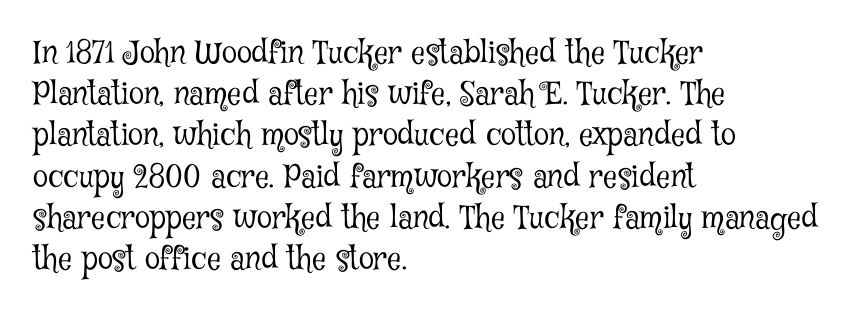
{"serif": "yes", "italic": "no", "bold": "no", "weight": "light", "width": "condensed", "stroke_contrast": "low", "x_height": "medium", "monospaced": "no", "underline": "no", "align": "left", "line_spacing": "normal", "line_spacing_ratio": 1.33, "letter_spacing": "normal", "letter_spacing_em": 0.0, "glyph_px": 31}
